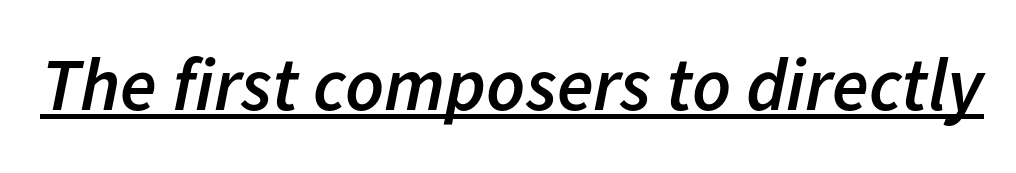
Q: Is the text bold? A: Semi-bold.
Q: Is the text italic (slanted)? A: Yes, it leans right by about 11 degrees.
Q: Is the text underlined? A: Yes.
Q: Is the spacing between letters normal or unusually wide? A: Normal.
Q: Width (condensed, normal, or wide)? A: Normal.
Q: Stroke contrast? A: Low.
Q: x-height? A: Medium.
Q: Monospaced? A: No.
